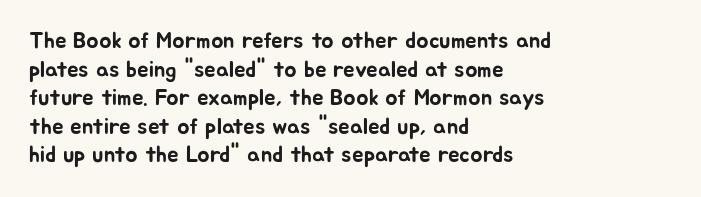
Each line starts at the same left margin while the right side varies. This sample uses plain, unmodified letter spacing. Only glyphs here, with clear space below each row. The letters stand upright; this is a roman face.
